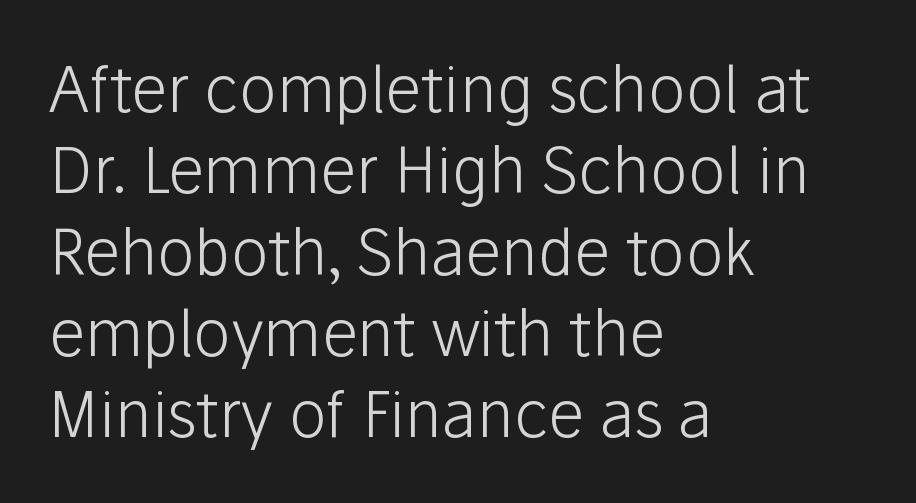
The glyphs in this specimen are sans serif. This sample has the flowing, uneven cadence of proportional lettering. Tall strokes in this sample are plumb rather than angled. The space between consecutive lines is moderate. Line starts are locked; line ends wander. Underline: absent.
